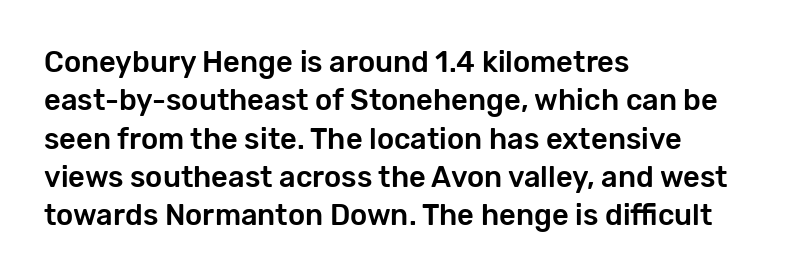
The image shows 29 px sans-serif type, upright; set left-aligned, normal line spacing (1.32x), normal letter spacing, not underlined; low stroke contrast and a medium x-height.
